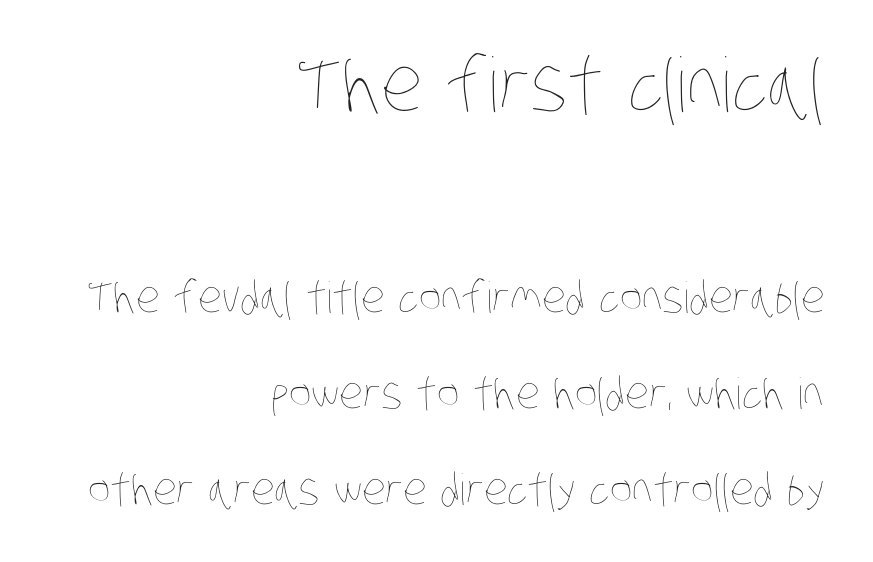
{"bold": "no", "weight": "thin", "width": "condensed", "stroke_contrast": "low", "x_height": "large", "monospaced": "no", "underline": "no", "align": "right", "line_spacing": "loose", "line_spacing_ratio": 2.23, "letter_spacing": "normal", "letter_spacing_em": 0.0, "larger_block": "first", "size_ratio": 1.74, "glyph_px": 75}
